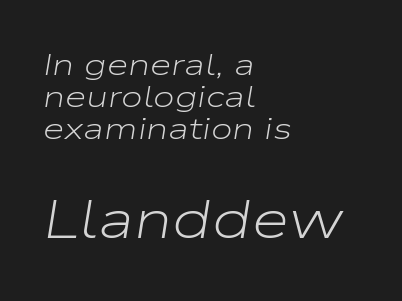
Q: Is the text bold? A: No.
Q: Is the text italic (slanted)? A: Yes, it leans right by about 9 degrees.
Q: Is the text underlined? A: No.
Q: How is the paragraph aligned? A: Left-aligned.
Q: Is the spacing between letters normal or unusually wide? A: Normal.
Q: Is the spacing between lines tight, normal or loose? A: Tight.
Q: Which block of text is set in a larger size, the first (top) or the second (bottom)? A: The second (bottom) one.
Q: Width (condensed, normal, or wide)? A: Wide.
Q: Stroke contrast? A: Low.
Q: x-height? A: Medium.
Q: Monospaced? A: No.
